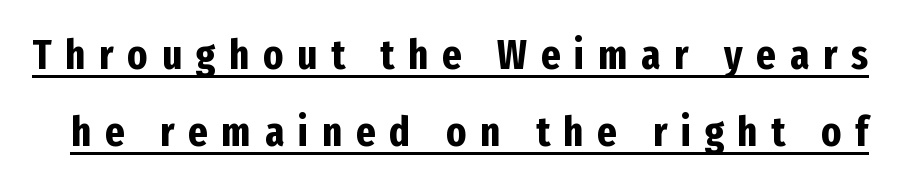
{"serif": "no", "italic": "no", "bold": "yes", "weight": "bold", "width": "condensed", "stroke_contrast": "low", "x_height": "medium", "monospaced": "no", "underline": "yes", "line_spacing_ratio": 1.83, "letter_spacing": "wide", "letter_spacing_em": 0.33, "glyph_px": 42}
